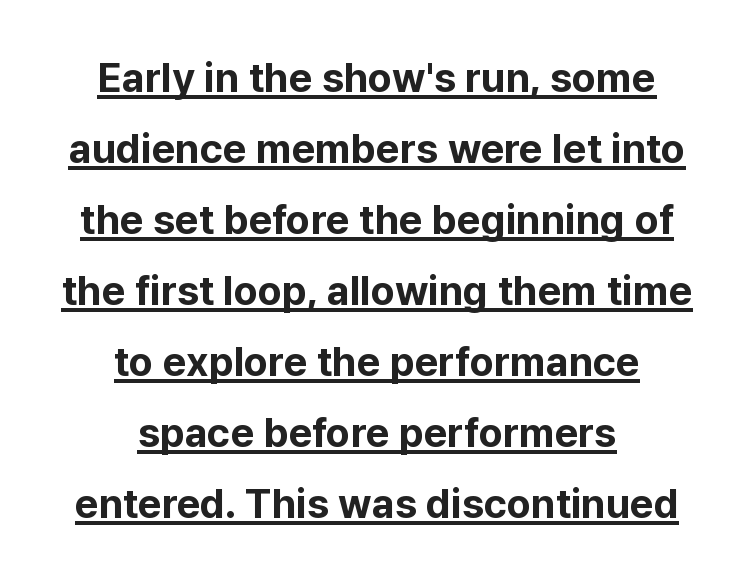
The image shows 41 px bold sans-serif type, upright; set centered, line spacing 1.73x, normal letter spacing, underlined; low stroke contrast and a medium x-height.
